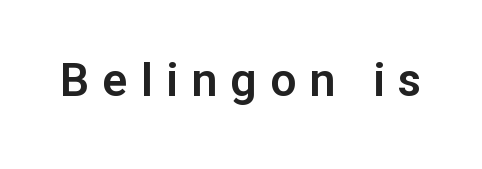
The image shows 46 px sans-serif type, upright; set unusually wide letter spacing (+0.29 em), not underlined; low stroke contrast and a medium x-height.
